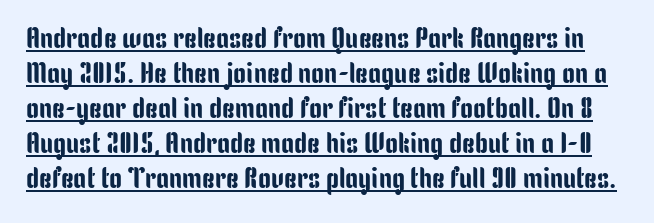
{"serif": "no", "italic": "no", "width": "condensed", "stroke_contrast": "low", "x_height": "medium", "monospaced": "no", "underline": "yes", "line_spacing_ratio": 1.21, "letter_spacing": "normal", "letter_spacing_em": 0.0, "glyph_px": 29}
